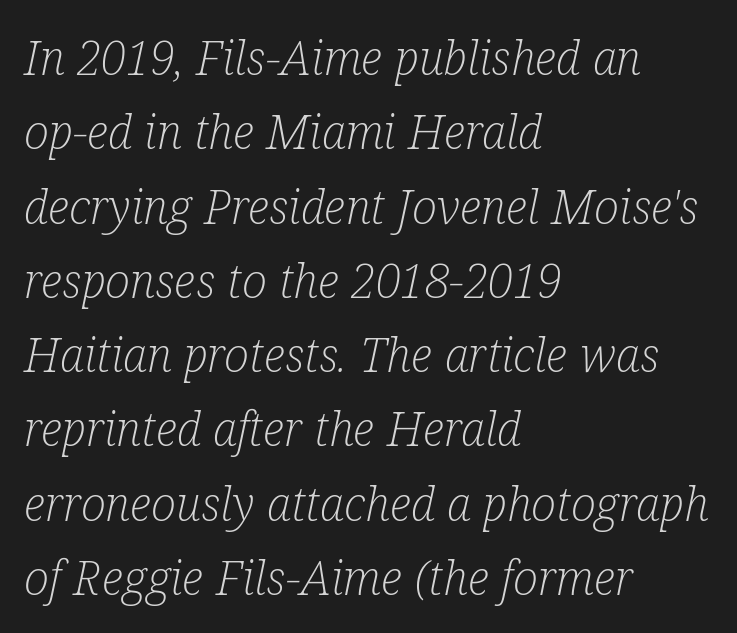
Q: Is the text bold? A: No.
Q: Is the text italic (slanted)? A: Yes, it leans right by about 12 degrees.
Q: Is the typeface a serif or a sans-serif typeface? A: Serif.
Q: Is the text underlined? A: No.
Q: How is the paragraph aligned? A: Left-aligned.
Q: Is the spacing between letters normal or unusually wide? A: Normal.
Q: Is the spacing between lines tight, normal or loose? A: Normal.
Q: Width (condensed, normal, or wide)? A: Condensed.
Q: Stroke contrast? A: Low.
Q: x-height? A: Medium.
Q: Monospaced? A: No.
